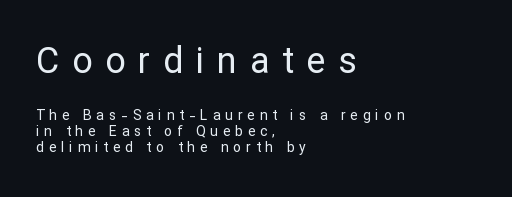
Teacher's note: observe the even left margin — that is flush-left alignment. Do the characters align in a grid? No, the font is proportional. Letter spacing: wide. Unlike italic type, these characters show no tilt at all.
